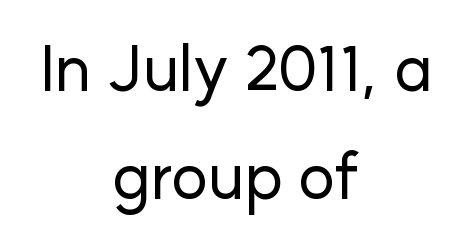
The image shows 63 px sans-serif type, upright; set centered, line spacing 1.72x, normal letter spacing, not underlined; low stroke contrast and a medium x-height.
